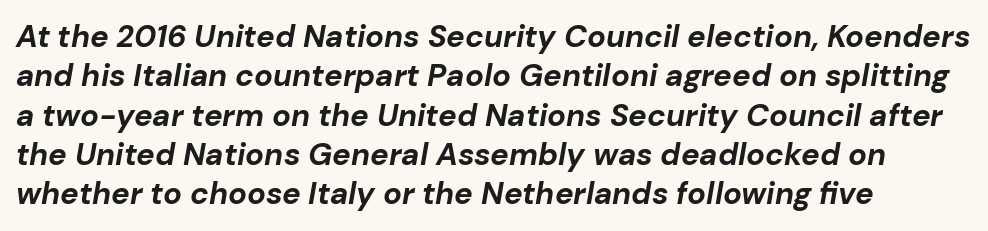
A full-strength bold gives these letters their thick strokes. Each row of text sits above clean, open space. Italic? Definitely — the glyphs are oblique. Do the characters align in a grid? No, the font is proportional.
